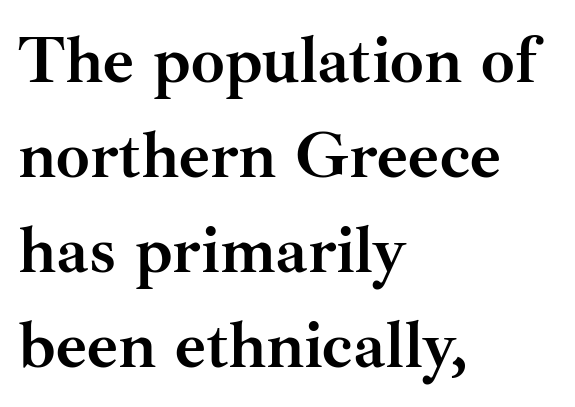
Q: Is the text bold? A: Yes.
Q: Is the text italic (slanted)? A: No, it is upright.
Q: Is the typeface a serif or a sans-serif typeface? A: Serif.
Q: Is the text underlined? A: No.
Q: How is the paragraph aligned? A: Left-aligned.
Q: Is the spacing between letters normal or unusually wide? A: Normal.
Q: Is the spacing between lines tight, normal or loose? A: Normal.
Q: Width (condensed, normal, or wide)? A: Normal.
Q: Stroke contrast? A: Medium.
Q: x-height? A: Small.
Q: Monospaced? A: No.
